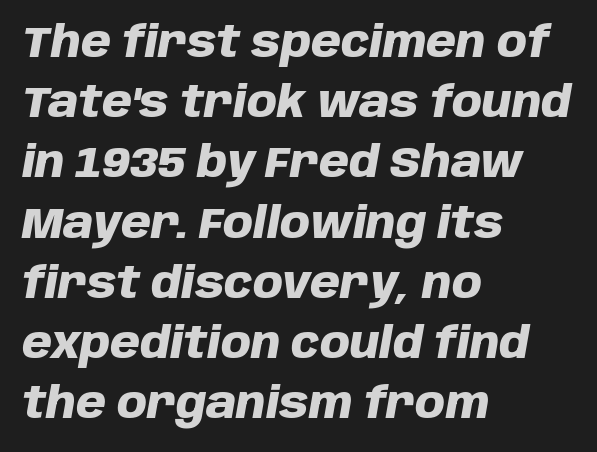
{"italic": "yes", "lean": "right", "slant_degrees": 10, "bold": "yes", "weight": "heavy", "width": "normal", "stroke_contrast": "low", "x_height": "large", "monospaced": "no", "underline": "no", "align": "left", "line_spacing": "normal", "line_spacing_ratio": 1.4, "letter_spacing": "normal", "letter_spacing_em": 0.0, "glyph_px": 43}
